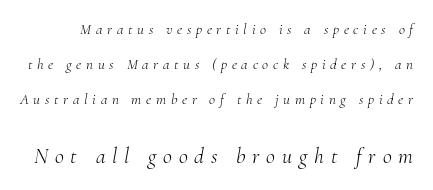
{"italic": "yes", "lean": "right", "slant_degrees": 10, "bold": "no", "underline": "no", "line_spacing": "loose", "line_spacing_ratio": 2.32, "letter_spacing": "wide", "letter_spacing_em": 0.31, "larger_block": "second", "size_ratio": 1.47, "glyph_px": 22}
